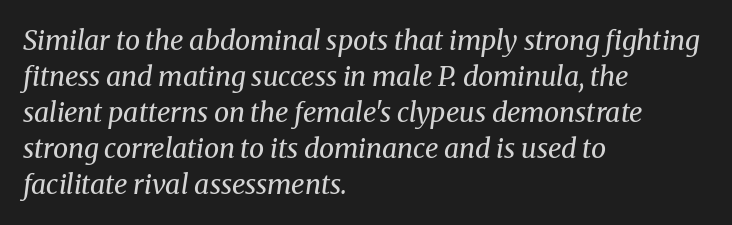
{"italic": "yes", "lean": "right", "slant_degrees": 8, "bold": "no", "underline": "no", "align": "left", "line_spacing": "normal", "line_spacing_ratio": 1.33, "letter_spacing": "normal", "letter_spacing_em": 0.0, "glyph_px": 27}
